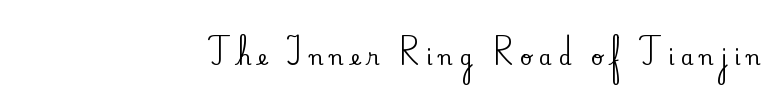
Every character sits straight up, as roman type does. Underlining? Definitely not there. The face used here is rendered with a markedly widened letterfit. Where is the straight margin? On the right.
